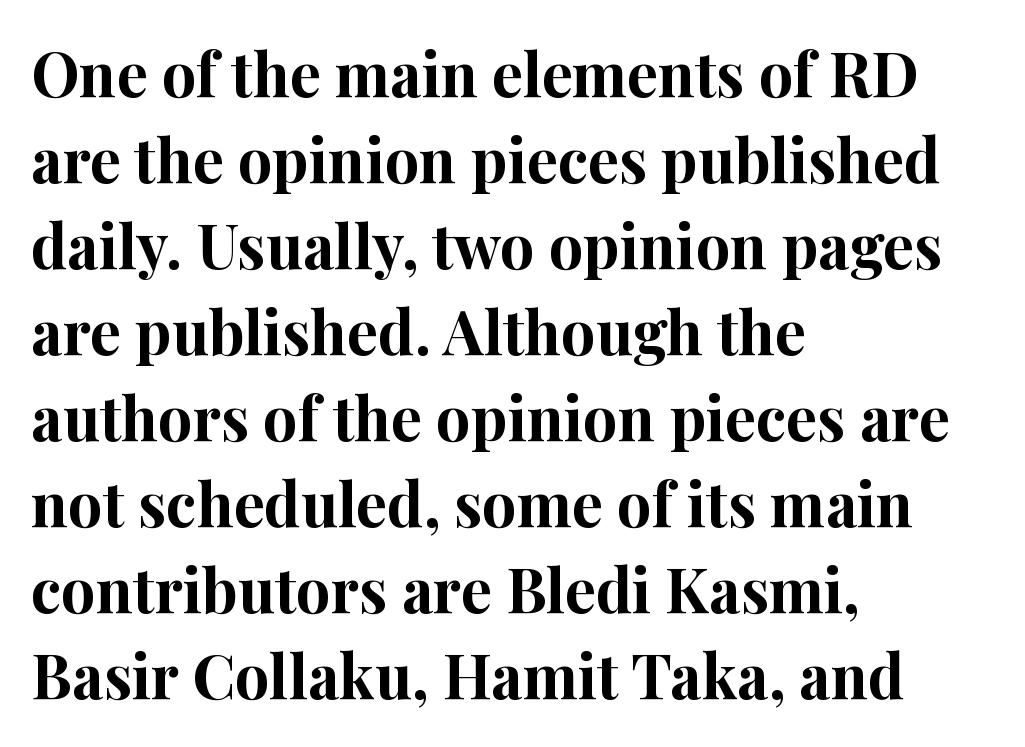
Q: Is the text bold? A: Yes.
Q: Is the text italic (slanted)? A: No, it is upright.
Q: Is the typeface a serif or a sans-serif typeface? A: Serif.
Q: Is the text underlined? A: No.
Q: How is the paragraph aligned? A: Left-aligned.
Q: Is the spacing between letters normal or unusually wide? A: Normal.
Q: Is the spacing between lines tight, normal or loose? A: Normal.
Q: Width (condensed, normal, or wide)? A: Normal.
Q: Stroke contrast? A: High.
Q: x-height? A: Medium.
Q: Monospaced? A: No.
